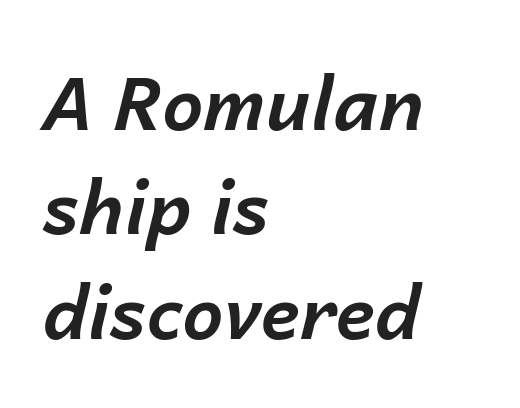
{"italic": "yes", "lean": "right", "slant_degrees": 14, "bold": "yes", "weight": "bold", "width": "normal", "stroke_contrast": "low", "x_height": "medium", "monospaced": "no", "underline": "no", "align": "left", "line_spacing": "normal", "line_spacing_ratio": 1.43, "letter_spacing": "normal", "letter_spacing_em": 0.0, "glyph_px": 73}
